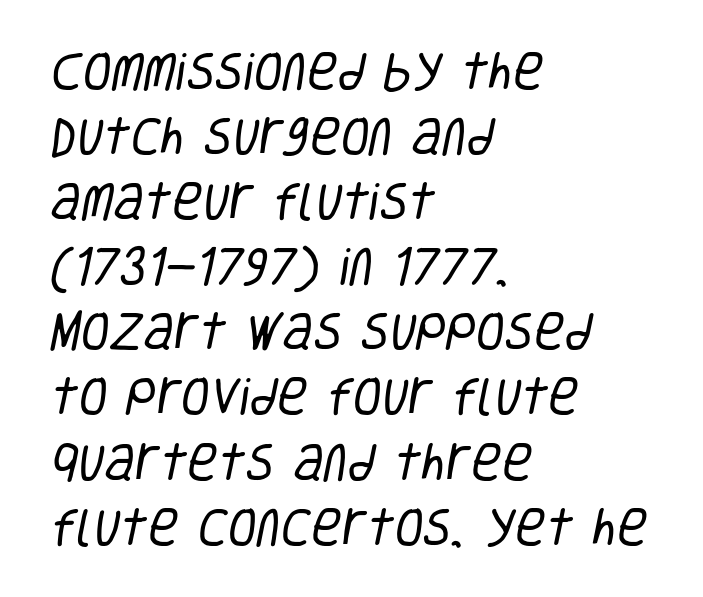
Q: Is the text bold? A: No.
Q: Is the typeface a serif or a sans-serif typeface? A: Sans-serif.
Q: Is the text underlined? A: No.
Q: How is the paragraph aligned? A: Left-aligned.
Q: Is the spacing between letters normal or unusually wide? A: Normal.
Q: Is the spacing between lines tight, normal or loose? A: Normal.
Q: Width (condensed, normal, or wide)? A: Condensed.
Q: Stroke contrast? A: Low.
Q: x-height? A: Large.
Q: Monospaced? A: No.
